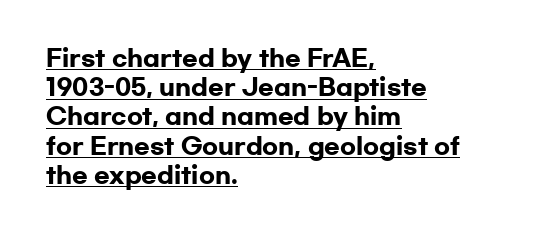
{"italic": "no", "bold": "yes", "underline": "yes", "align": "left", "line_spacing": "normal", "line_spacing_ratio": 1.27, "letter_spacing": "normal", "letter_spacing_em": 0.0, "glyph_px": 23}
